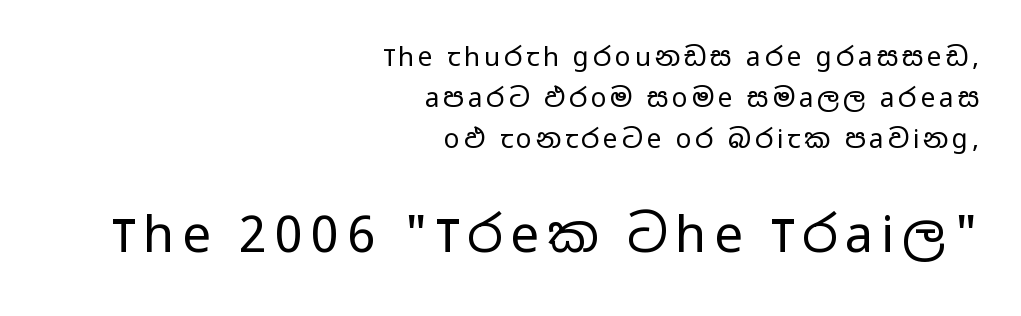
The image shows 51 px regular-weight, wide sans-serif type, upright; set right-aligned, normal line spacing (1.57x), not underlined; the second (bottom) block is 1.96x larger; low stroke contrast and a medium x-height.
